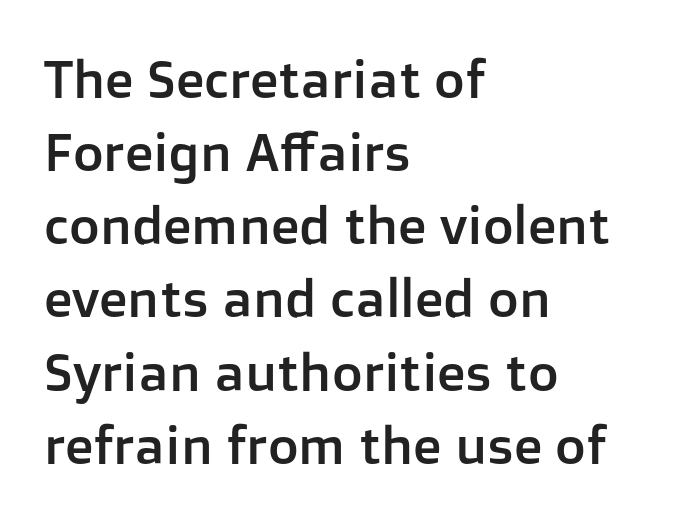
Q: Is the text italic (slanted)? A: No, it is upright.
Q: Is the typeface a serif or a sans-serif typeface? A: Sans-serif.
Q: Is the text underlined? A: No.
Q: How is the paragraph aligned? A: Left-aligned.
Q: Is the spacing between letters normal or unusually wide? A: Normal.
Q: Is the spacing between lines tight, normal or loose? A: Normal.
Q: Width (condensed, normal, or wide)? A: Normal.
Q: Stroke contrast? A: Low.
Q: x-height? A: Medium.
Q: Monospaced? A: No.
